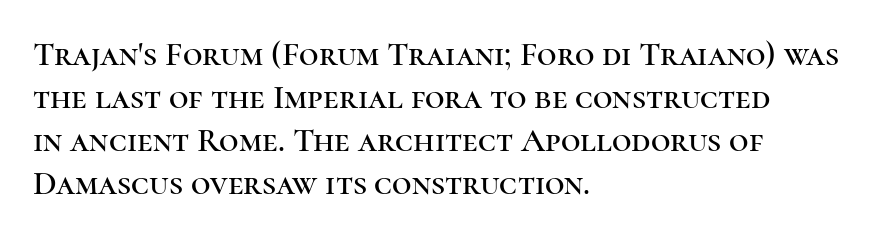
Characters remain perfectly vertical along every line. The gap between lines stays unmarked. The letters advance in unequal steps, a hallmark of proportional type. The rendering anchors every line to the left-hand side.
